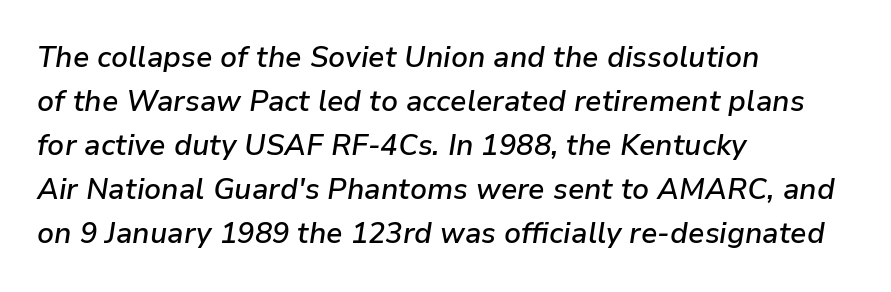
Q: Is the text bold? A: Semi-bold.
Q: Is the text italic (slanted)? A: Yes, it leans right by about 9 degrees.
Q: Is the text underlined? A: No.
Q: How is the paragraph aligned? A: Left-aligned.
Q: Is the spacing between letters normal or unusually wide? A: Normal.
Q: Is the spacing between lines tight, normal or loose? A: Normal.
Q: Width (condensed, normal, or wide)? A: Normal.
Q: Stroke contrast? A: Low.
Q: x-height? A: Medium.
Q: Monospaced? A: No.
